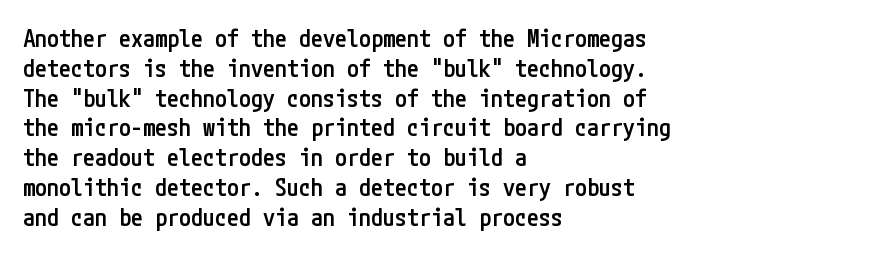
The letters stand upright; this is a roman face. Underline: absent. The sample has been set in demibold, a notch under bold. Here the glyphs are tracked normally, forming tight word shapes.
